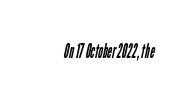
{"bold": "no", "underline": "no", "letter_spacing": "normal", "letter_spacing_em": 0.0, "glyph_px": 20}
